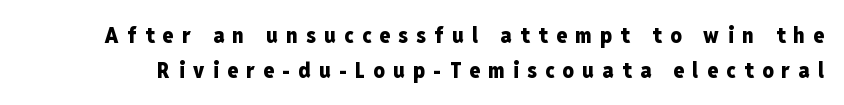
Honestly, the letter spacing is so wide it's the main thing you notice. Clear beneath every line of the passage. Each new line begins a customary step beneath the previous one. Thick stems and heavy bowls — unmistakably bold.
